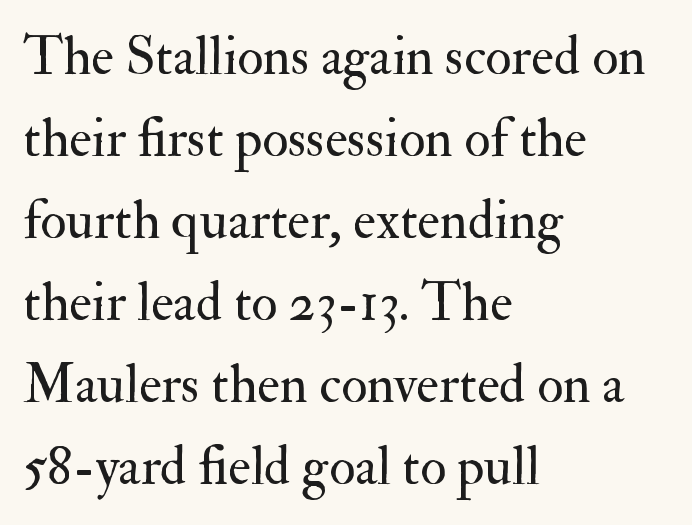
{"serif": "yes", "italic": "no", "bold": "no", "weight": "regular", "width": "normal", "stroke_contrast": "medium", "x_height": "small", "monospaced": "no", "underline": "no", "align": "left", "line_spacing": "normal", "line_spacing_ratio": 1.52, "letter_spacing": "normal", "letter_spacing_em": 0.0, "glyph_px": 54}
